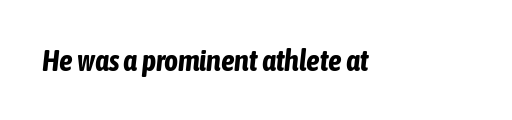
{"italic": "yes", "lean": "right", "slant_degrees": 6, "bold": "yes", "weight": "bold", "width": "condensed", "stroke_contrast": "low", "x_height": "medium", "monospaced": "no", "underline": "no", "letter_spacing": "normal", "letter_spacing_em": 0.0, "glyph_px": 30}
